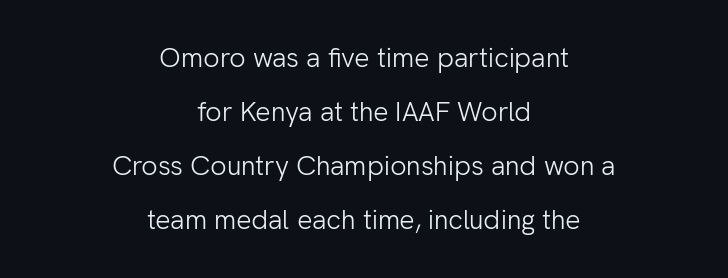
{"italic": "no", "bold": "no", "underline": "no", "align": "center", "line_spacing": "loose", "line_spacing_ratio": 2.0, "letter_spacing": "normal", "letter_spacing_em": 0.0, "glyph_px": 27}
